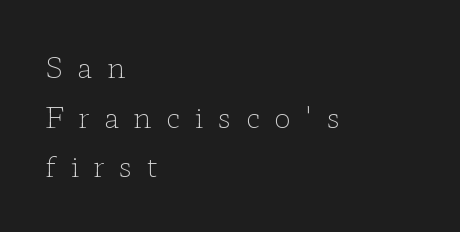
Q: Is the text bold? A: No.
Q: Is the text italic (slanted)? A: No, it is upright.
Q: Is the typeface a serif or a sans-serif typeface? A: Serif.
Q: Is the text underlined? A: No.
Q: How is the paragraph aligned? A: Left-aligned.
Q: Is the spacing between letters normal or unusually wide? A: Unusually wide.
Q: Width (condensed, normal, or wide)? A: Wide.
Q: Stroke contrast? A: Low.
Q: x-height? A: Medium.
Q: Monospaced? A: No.
